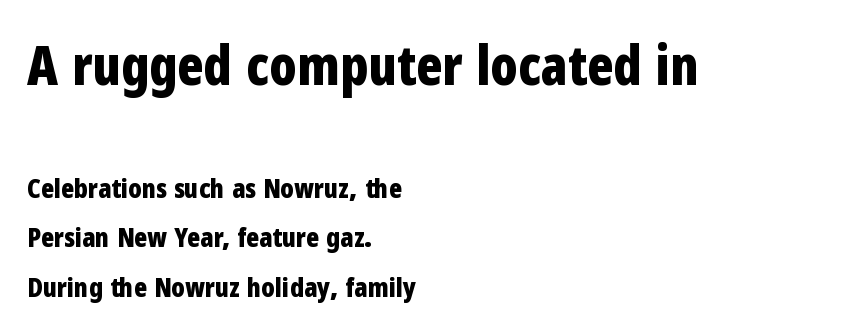
Q: Is the text bold? A: Yes.
Q: Is the text italic (slanted)? A: No, it is upright.
Q: Is the typeface a serif or a sans-serif typeface? A: Sans-serif.
Q: Is the text underlined? A: No.
Q: How is the paragraph aligned? A: Left-aligned.
Q: Is the spacing between letters normal or unusually wide? A: Normal.
Q: Which block of text is set in a larger size, the first (top) or the second (bottom)? A: The first (top) one.
Q: Width (condensed, normal, or wide)? A: Condensed.
Q: Stroke contrast? A: Low.
Q: x-height? A: Medium.
Q: Monospaced? A: No.
